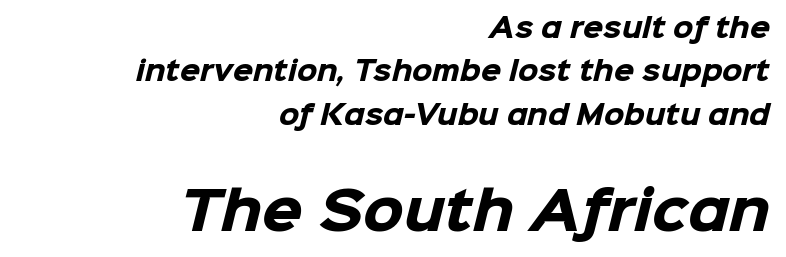
Q: Is the text bold? A: Yes.
Q: Is the typeface a serif or a sans-serif typeface? A: Sans-serif.
Q: Is the text underlined? A: No.
Q: How is the paragraph aligned? A: Right-aligned.
Q: Is the spacing between letters normal or unusually wide? A: Normal.
Q: Is the spacing between lines tight, normal or loose? A: Normal.
Q: Which block of text is set in a larger size, the first (top) or the second (bottom)? A: The second (bottom) one.
Q: Width (condensed, normal, or wide)? A: Normal.
Q: Stroke contrast? A: Low.
Q: x-height? A: Medium.
Q: Monospaced? A: No.
